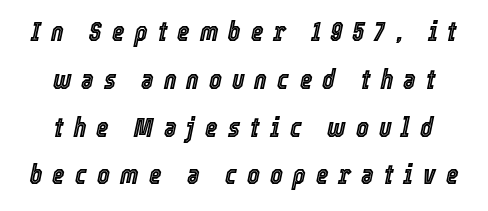
Q: Is the text italic (slanted)? A: Yes, it leans right by about 12 degrees.
Q: Is the text underlined? A: No.
Q: Is the spacing between letters normal or unusually wide? A: Unusually wide.
